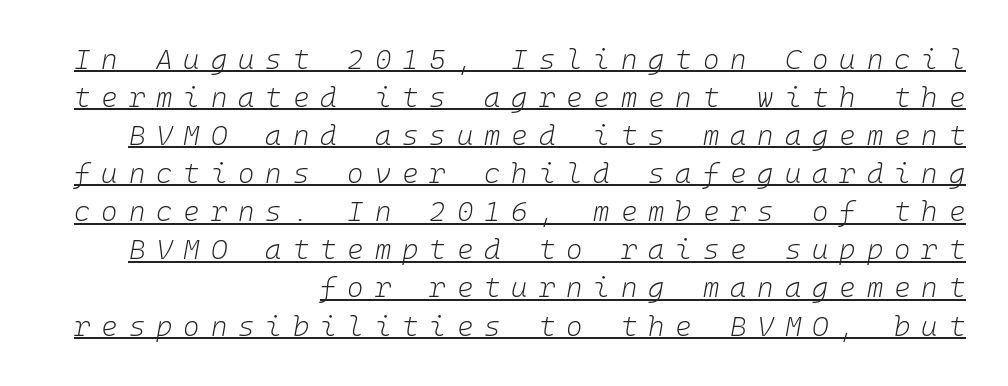
{"italic": "yes", "lean": "right", "slant_degrees": 10, "bold": "no", "weight": "light", "width": "normal", "stroke_contrast": "low", "x_height": "medium", "underline": "yes", "align": "right", "line_spacing": "normal", "line_spacing_ratio": 1.36, "letter_spacing": "wide", "letter_spacing_em": 0.39, "glyph_px": 28}
